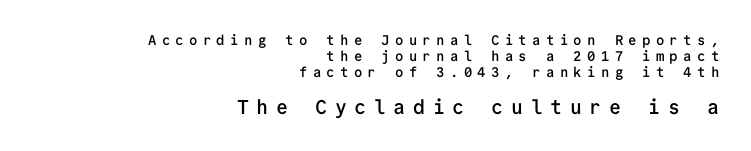
Q: Is the text bold? A: Semi-bold.
Q: Is the text italic (slanted)? A: No, it is upright.
Q: Is the text underlined? A: No.
Q: How is the paragraph aligned? A: Right-aligned.
Q: Is the spacing between letters normal or unusually wide? A: Unusually wide.
Q: Is the spacing between lines tight, normal or loose? A: Tight.
Q: Which block of text is set in a larger size, the first (top) or the second (bottom)? A: The second (bottom) one.
